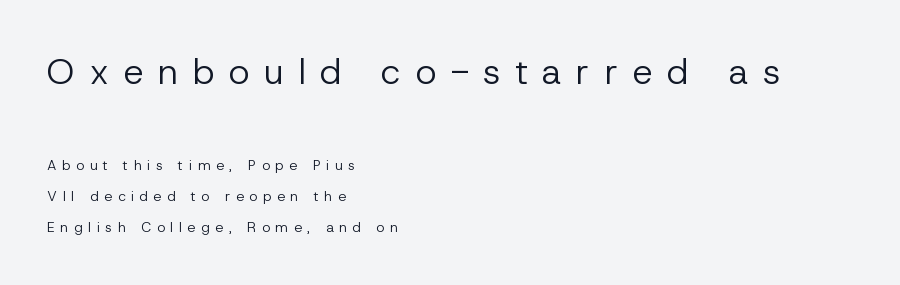
The image shows 36 px regular-weight sans-serif type, upright; set left-aligned, loose line spacing (2.21x), unusually wide letter spacing (+0.4 em), not underlined; the first (top) block is 2.57x larger; low stroke contrast and a medium x-height.
